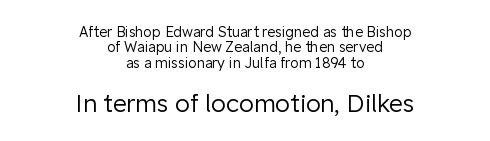
{"italic": "no", "bold": "no", "underline": "no", "align": "center", "line_spacing": "tight", "line_spacing_ratio": 1.09, "letter_spacing": "normal", "letter_spacing_em": 0.0, "larger_block": "second", "size_ratio": 1.71, "glyph_px": 24}
